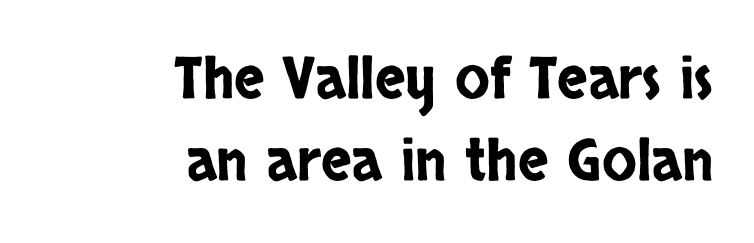
Italic? Not at all — the glyphs are vertical. The lines are quadded right. Nobody drew a line under any word here. In terms of letterspacing, this is plain default setting.
